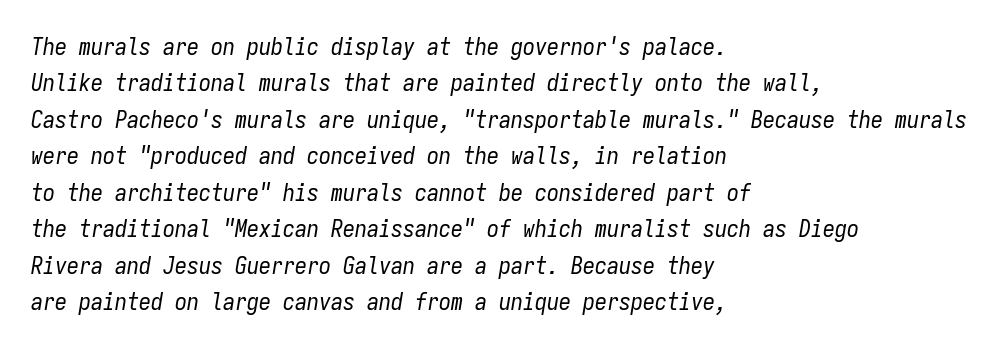
Layout note: lines flush left. In terms of posture, this sample is oblique. The strip under each line holds only bare page. A typesetter would call this leading conventional body-copy spacing.
